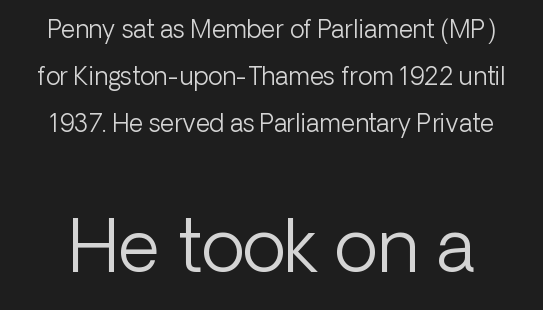
Q: Is the text bold? A: No.
Q: Is the text italic (slanted)? A: No, it is upright.
Q: Is the typeface a serif or a sans-serif typeface? A: Sans-serif.
Q: Is the text underlined? A: No.
Q: Is the spacing between letters normal or unusually wide? A: Normal.
Q: Is the spacing between lines tight, normal or loose? A: Loose.
Q: Which block of text is set in a larger size, the first (top) or the second (bottom)? A: The second (bottom) one.
Q: Width (condensed, normal, or wide)? A: Normal.
Q: Stroke contrast? A: Low.
Q: x-height? A: Medium.
Q: Monospaced? A: No.
